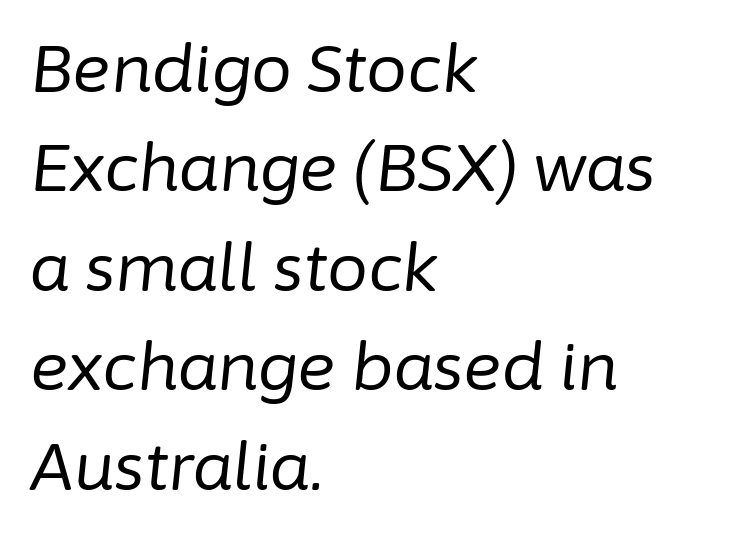
The image shows 65 px regular-weight type, italic (leaning right); set left-aligned, normal line spacing (1.53x), normal letter spacing, not underlined; low stroke contrast and a medium x-height.
